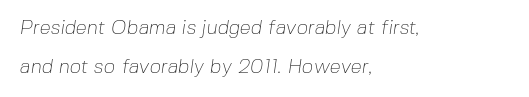
Q: Is the text bold? A: No.
Q: Is the text underlined? A: No.
Q: How is the paragraph aligned? A: Left-aligned.
Q: Is the spacing between letters normal or unusually wide? A: Normal.
Q: Is the spacing between lines tight, normal or loose? A: Loose.
